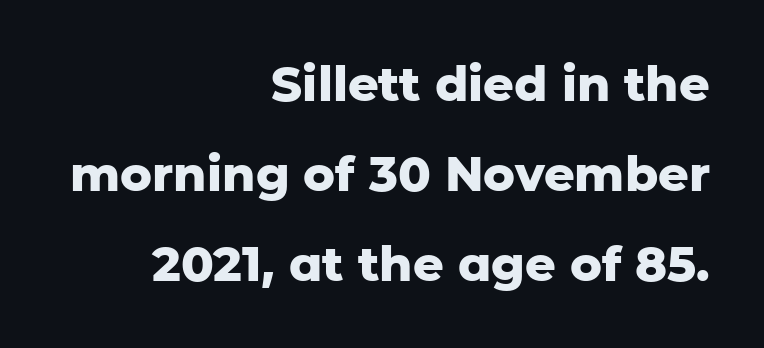
{"serif": "no", "italic": "no", "bold": "yes", "weight": "heavy", "width": "normal", "stroke_contrast": "low", "x_height": "medium", "monospaced": "no", "underline": "no", "align": "right", "line_spacing_ratio": 1.87, "letter_spacing": "normal", "letter_spacing_em": 0.0, "glyph_px": 48}
